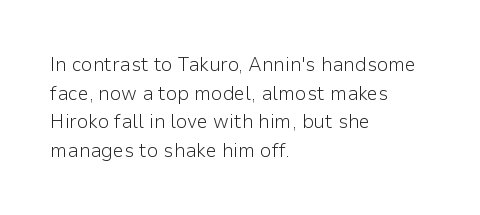
Honestly, the letter spacing is just normal — you wouldn't notice it. Every row of glyphs begins at an identical x-position on the left. The lettering holds an erect, upright posture throughout. A typesetter would call this leading conventional body-copy spacing.
